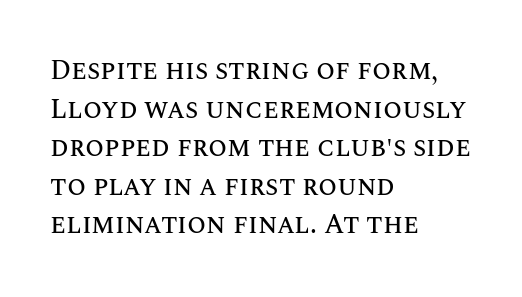
Tracking value appears to be zero — textbook default spacing. The font's upright variant was chosen for this text. Alignment: flush left. Rows of type keep a routine distance in the vertical direction. This rendering features lettering with no underline.
